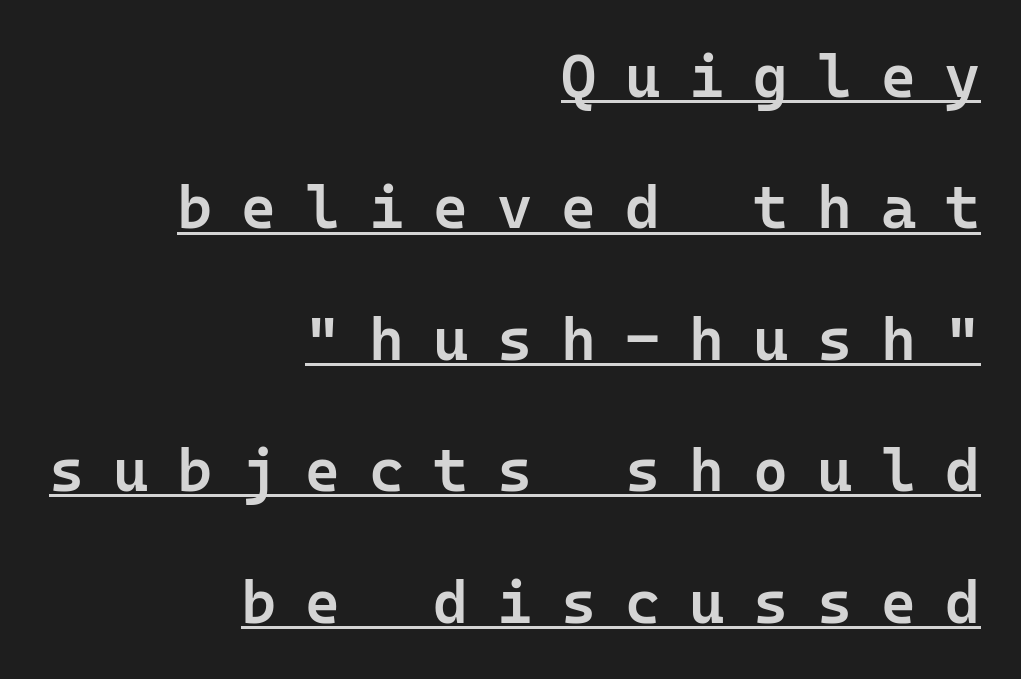
{"serif": "no", "italic": "no", "bold": "semi", "weight": "semibold", "width": "normal", "stroke_contrast": "low", "x_height": "medium", "monospaced": "yes", "underline": "yes", "align": "right", "line_spacing": "loose", "line_spacing_ratio": 2.19, "letter_spacing": "wide", "letter_spacing_em": 0.48, "glyph_px": 60}
